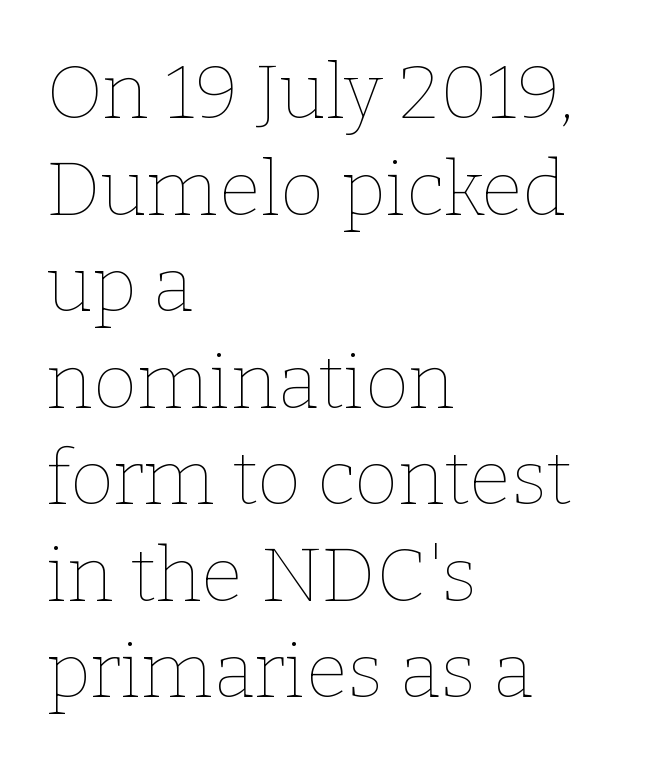
Q: Is the text bold? A: No.
Q: Is the text italic (slanted)? A: No, it is upright.
Q: Is the text underlined? A: No.
Q: How is the paragraph aligned? A: Left-aligned.
Q: Is the spacing between letters normal or unusually wide? A: Normal.
Q: Is the spacing between lines tight, normal or loose? A: Normal.
Q: Width (condensed, normal, or wide)? A: Normal.
Q: Stroke contrast? A: Low.
Q: x-height? A: Medium.
Q: Monospaced? A: No.
